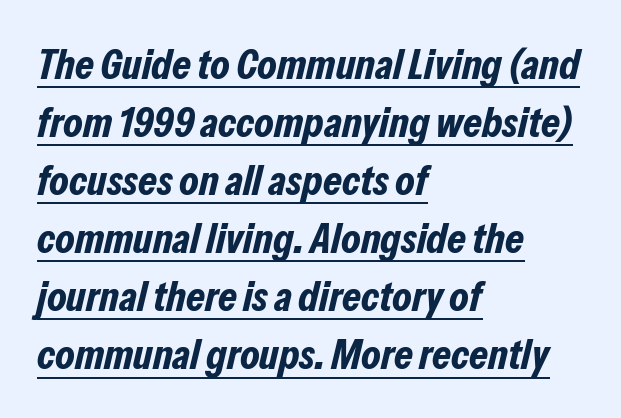
Q: Is the text bold? A: Yes.
Q: Is the text italic (slanted)? A: Yes, it leans right by about 13 degrees.
Q: Is the text underlined? A: Yes.
Q: How is the paragraph aligned? A: Left-aligned.
Q: Is the spacing between letters normal or unusually wide? A: Normal.
Q: Is the spacing between lines tight, normal or loose? A: Normal.
Q: Width (condensed, normal, or wide)? A: Condensed.
Q: Stroke contrast? A: Low.
Q: x-height? A: Medium.
Q: Monospaced? A: No.
